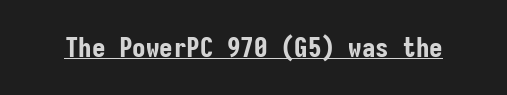
The letters stand straight up with perfectly vertical stems. Between one letter and the next there's only the usual sliver of space. Underlining? Definitely there. Strokes here are thick enough to call this a true bold.
